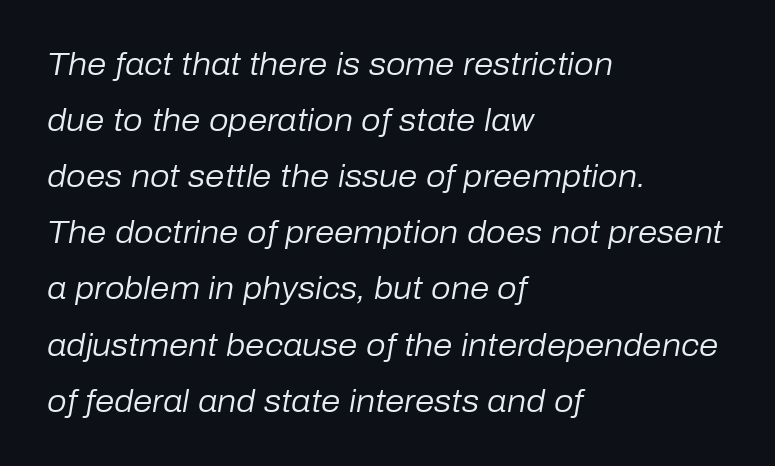
Q: Is the text bold? A: No.
Q: Is the text italic (slanted)? A: Yes, it leans right by about 10 degrees.
Q: Is the text underlined? A: No.
Q: How is the paragraph aligned? A: Left-aligned.
Q: Is the spacing between letters normal or unusually wide? A: Normal.
Q: Width (condensed, normal, or wide)? A: Normal.
Q: Stroke contrast? A: Low.
Q: x-height? A: Medium.
Q: Monospaced? A: No.
